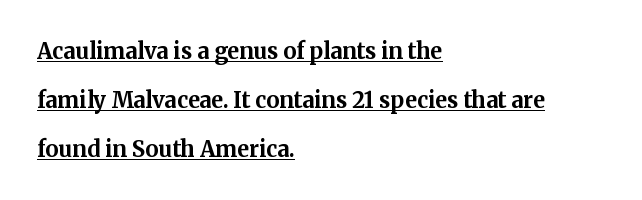
Q: Is the text bold? A: Yes.
Q: Is the text italic (slanted)? A: No, it is upright.
Q: Is the text underlined? A: Yes.
Q: How is the paragraph aligned? A: Left-aligned.
Q: Is the spacing between letters normal or unusually wide? A: Normal.
Q: Is the spacing between lines tight, normal or loose? A: Loose.
